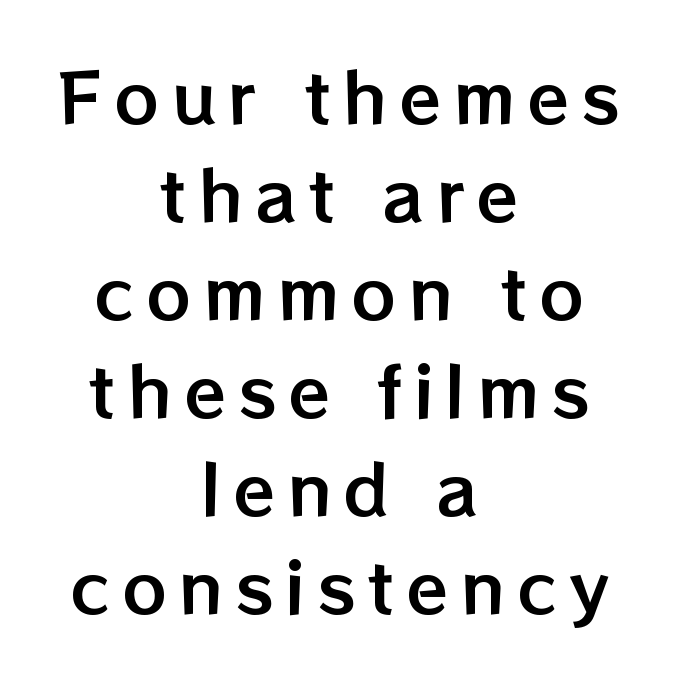
Is there any slant? The stems are plumb. The baseline area is clear. Horizontal alignment here is central, giving a formal, balanced look. Spacing verdict: proportional, widths tailored to each character. How would I describe the line gaps? Plain and ordinary.
